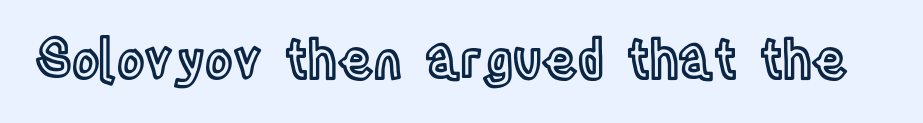
{"italic": "no", "width": "condensed", "x_height": "large", "monospaced": "no", "underline": "no", "letter_spacing": "normal", "letter_spacing_em": 0.0, "glyph_px": 52}
